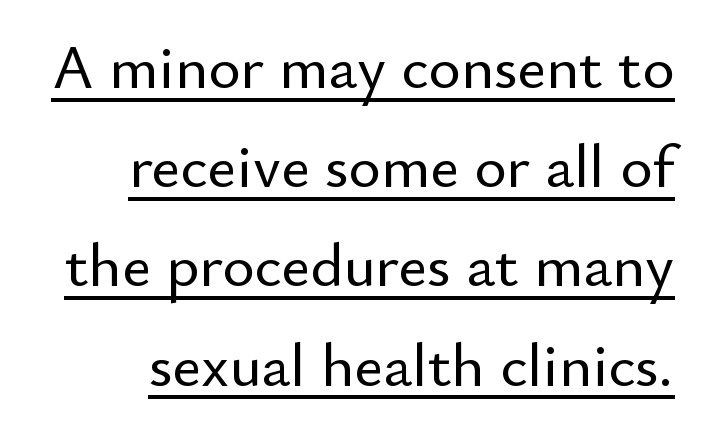
{"serif": "no", "italic": "no", "width": "normal", "stroke_contrast": "low", "x_height": "small", "monospaced": "no", "underline": "yes", "align": "right", "line_spacing": "normal", "line_spacing_ratio": 1.6, "letter_spacing": "normal", "letter_spacing_em": 0.0, "glyph_px": 62}
